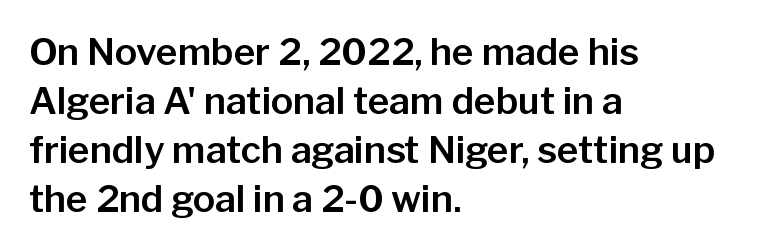
The image shows 37 px sans-serif type, upright; set left-aligned, normal line spacing (1.32x), normal letter spacing, not underlined; low stroke contrast and a medium x-height.
